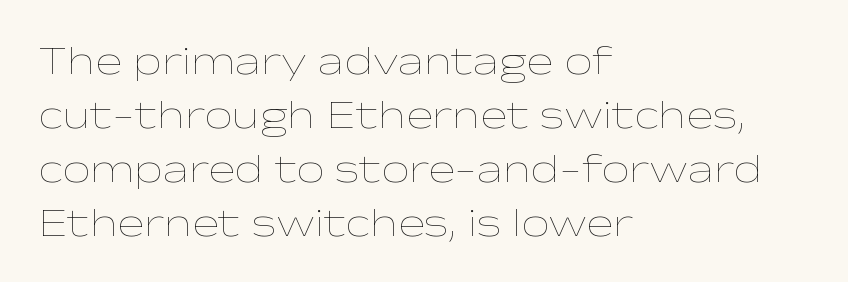
The image shows 40 px thin, wide type, upright; set left-aligned, normal line spacing (1.35x), normal letter spacing, not underlined; low stroke contrast and a medium x-height.
